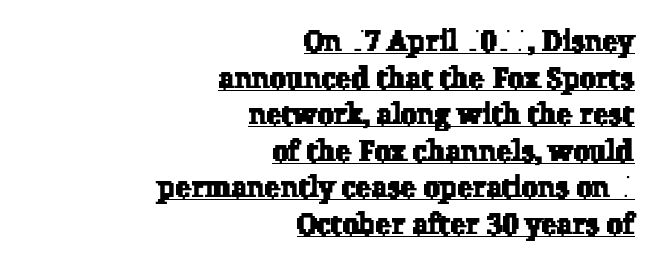
{"serif": "yes", "width": "normal", "stroke_contrast": "low", "x_height": "medium", "monospaced": "no", "underline": "yes", "align": "right", "line_spacing": "normal", "line_spacing_ratio": 1.26, "letter_spacing": "normal", "letter_spacing_em": 0.0, "glyph_px": 29}
